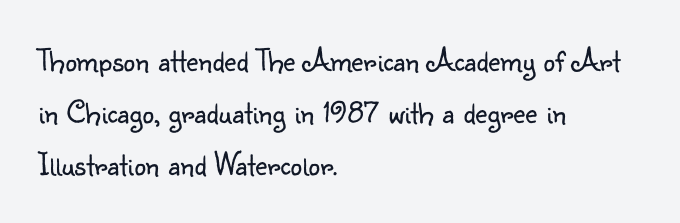
Q: Is the text bold? A: No.
Q: Is the text italic (slanted)? A: No, it is upright.
Q: Is the typeface a serif or a sans-serif typeface? A: Sans-serif.
Q: Is the text underlined? A: No.
Q: How is the paragraph aligned? A: Left-aligned.
Q: Is the spacing between letters normal or unusually wide? A: Normal.
Q: Is the spacing between lines tight, normal or loose? A: Normal.
Q: Width (condensed, normal, or wide)? A: Normal.
Q: Stroke contrast? A: Low.
Q: x-height? A: Small.
Q: Monospaced? A: No.
